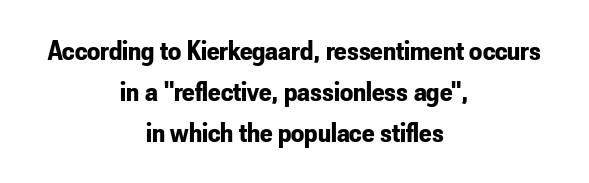
This sample is center-justified, so both line endings float freely. A bare baseline throughout the passage. You could not count columns in this text — the font is proportionally spaced. Evenly set lines give the paragraph a standard silhouette. Is the type bold? Yes — the strokes are clearly thick and heavy. The axis of the letterforms is exactly vertical.
